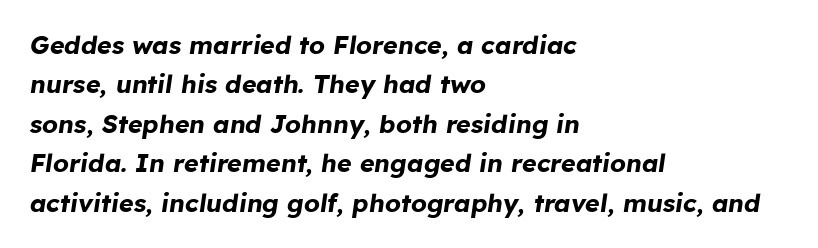
Honestly, there is no underline to notice here at all. The letters are slanted; this is an italic face. These lines sit exactly where default settings would place them. Leftover space on each line is placed entirely after the last word.
